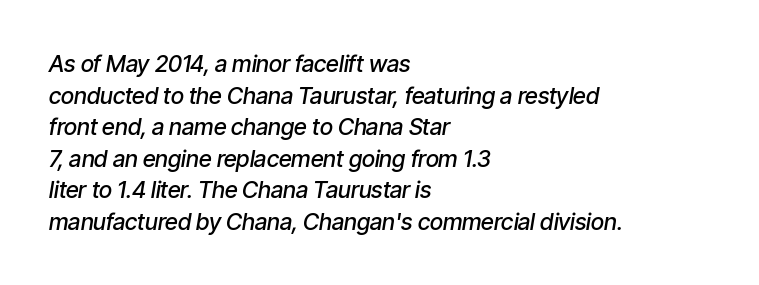
{"italic": "yes", "lean": "right", "slant_degrees": 9, "bold": "semi", "underline": "no", "align": "left", "line_spacing": "normal", "line_spacing_ratio": 1.37, "letter_spacing": "normal", "letter_spacing_em": 0.0, "glyph_px": 23}
